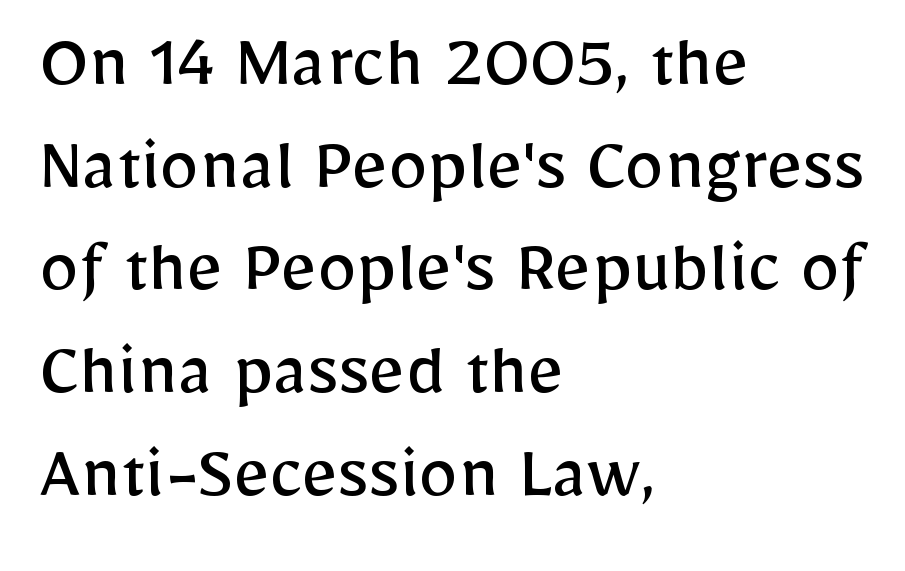
The passage shown stacks its lines at a standard gap. The gap between lines stays unmarked. In terms of letterspacing, this is plain default setting. Where is the straight margin? On the left. Quick note: not italic, upright. The text was rendered using a sans face with plain stroke endings.
